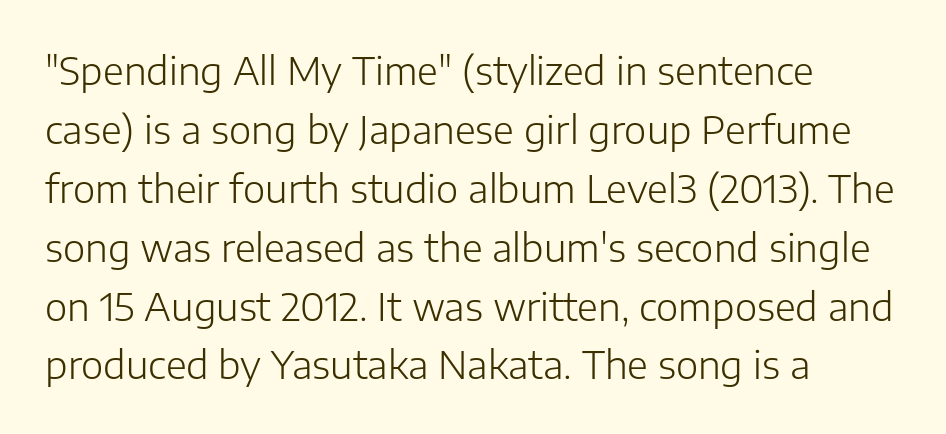
The image shows 38 px light sans-serif type, upright; set left-aligned, normal line spacing (1.55x), normal letter spacing, not underlined; low stroke contrast and a medium x-height.
